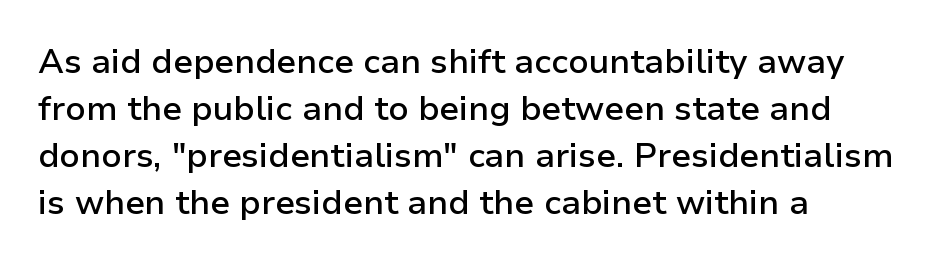
{"serif": "no", "italic": "no", "bold": "semi", "weight": "semibold", "width": "normal", "stroke_contrast": "low", "x_height": "medium", "monospaced": "no", "underline": "no", "align": "left", "line_spacing": "normal", "line_spacing_ratio": 1.38, "letter_spacing": "normal", "letter_spacing_em": 0.0, "glyph_px": 34}
